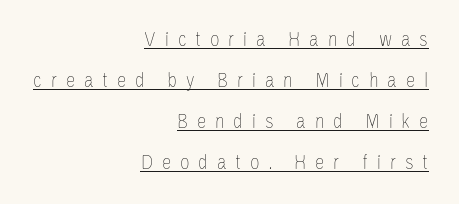
{"italic": "no", "bold": "no", "underline": "yes", "align": "right", "line_spacing": "loose", "line_spacing_ratio": 1.95, "letter_spacing": "wide", "letter_spacing_em": 0.42, "glyph_px": 21}
